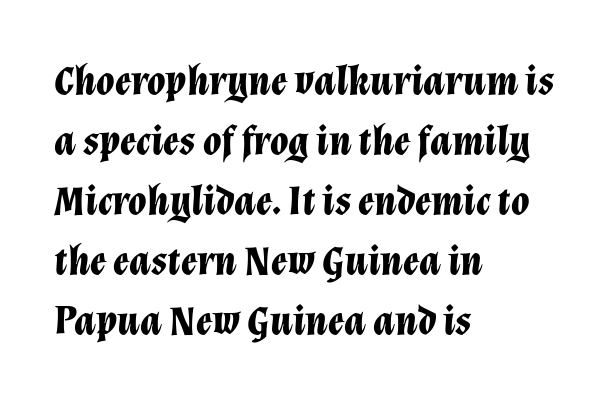
Q: Is the text bold? A: Yes.
Q: Is the text italic (slanted)? A: Yes, it leans right by about 12 degrees.
Q: Is the text underlined? A: No.
Q: How is the paragraph aligned? A: Left-aligned.
Q: Is the spacing between letters normal or unusually wide? A: Normal.
Q: Is the spacing between lines tight, normal or loose? A: Normal.
Q: Width (condensed, normal, or wide)? A: Normal.
Q: Stroke contrast? A: Low.
Q: x-height? A: Medium.
Q: Monospaced? A: No.
